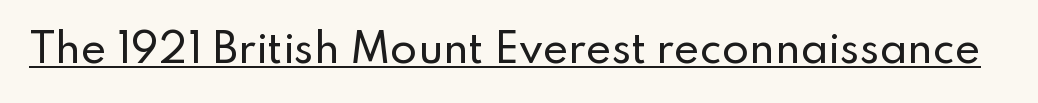
This is the regular roman posture of the typeface. Compared with undecorated copy, this sample adds a rule below the words. Is this a fixed-width face? No — the glyphs have proportional, varying widths. The glyphs in this specimen are sans serif. Inter-character spacing is left at the font's built-in metrics.
